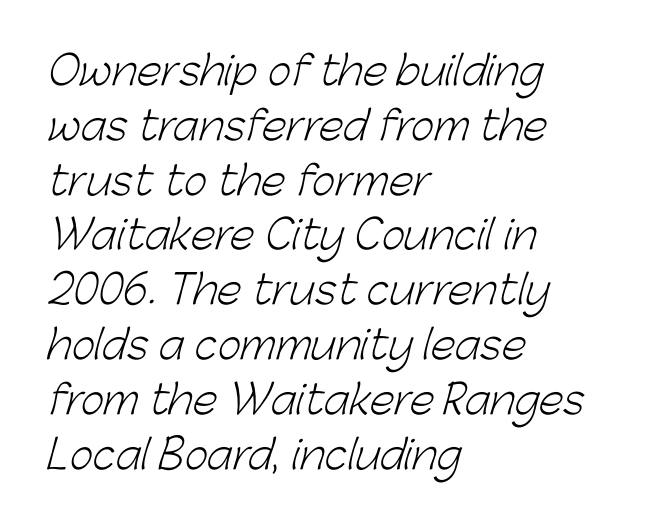
The image shows 40 px light sans-serif type; set left-aligned, normal line spacing (1.37x), normal letter spacing, not underlined; low stroke contrast and a medium x-height.
